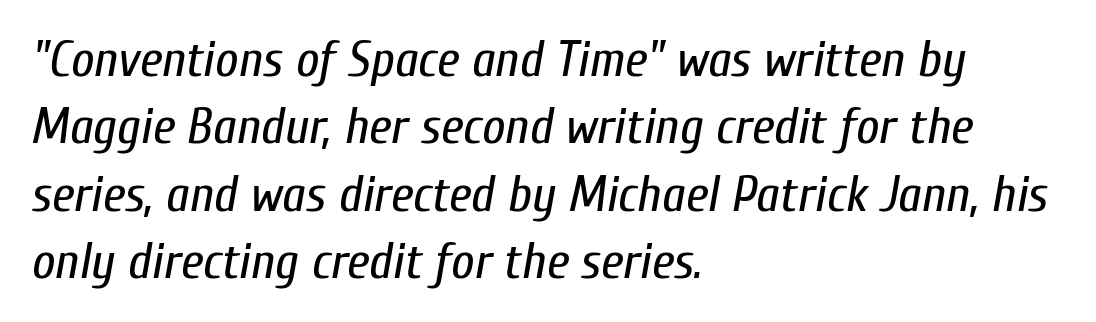
Q: Is the text bold? A: No.
Q: Is the text italic (slanted)? A: Yes, it leans right by about 10 degrees.
Q: Is the text underlined? A: No.
Q: How is the paragraph aligned? A: Left-aligned.
Q: Is the spacing between letters normal or unusually wide? A: Normal.
Q: Is the spacing between lines tight, normal or loose? A: Normal.
Q: Width (condensed, normal, or wide)? A: Condensed.
Q: Stroke contrast? A: Low.
Q: x-height? A: Medium.
Q: Monospaced? A: No.
